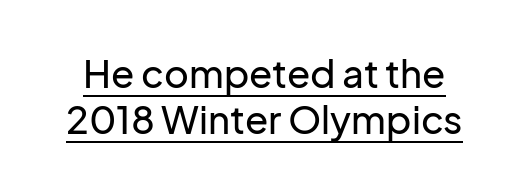
The image shows 38 px sans-serif type, upright; set line spacing 1.21x, normal letter spacing, underlined; low stroke contrast and a medium x-height.
